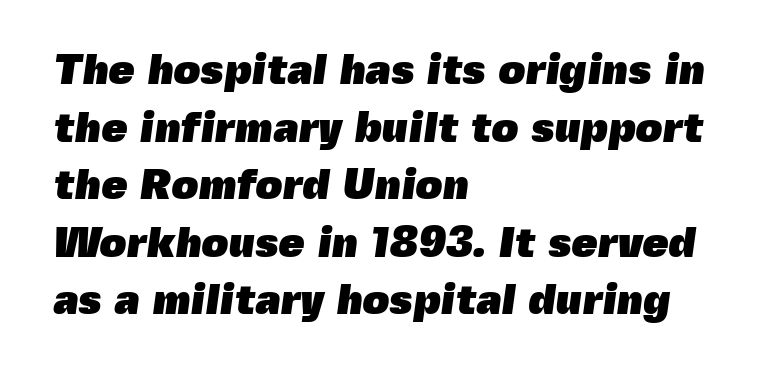
The image shows 42 px heavy sans-serif type; set left-aligned, normal line spacing (1.37x), normal letter spacing, not underlined; a medium x-height.
